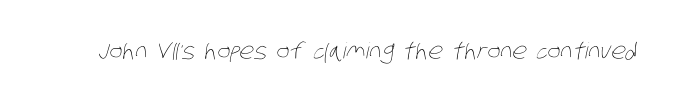
Q: Is the text bold? A: No.
Q: Is the text underlined? A: No.
Q: Is the spacing between letters normal or unusually wide? A: Normal.
